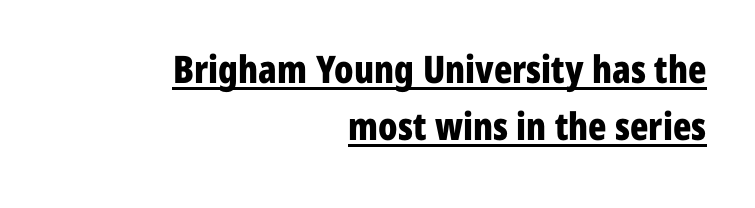
Italic? Not at all — the glyphs are vertical. A normal amount of white space separates one row of letters from the next. Check where the strokes stop: nothing finishes them off — pure sans. These lines keep a tight, regular rhythm from letter to letter.
